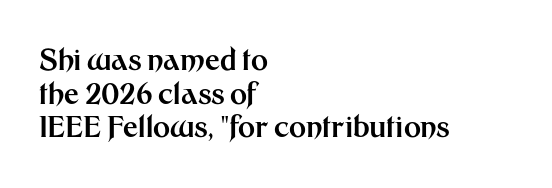
Q: Is the text bold? A: Yes.
Q: Is the text italic (slanted)? A: No, it is upright.
Q: Is the typeface a serif or a sans-serif typeface? A: Sans-serif.
Q: Is the text underlined? A: No.
Q: How is the paragraph aligned? A: Left-aligned.
Q: Is the spacing between letters normal or unusually wide? A: Normal.
Q: Width (condensed, normal, or wide)? A: Normal.
Q: Stroke contrast? A: Medium.
Q: x-height? A: Medium.
Q: Monospaced? A: No.
